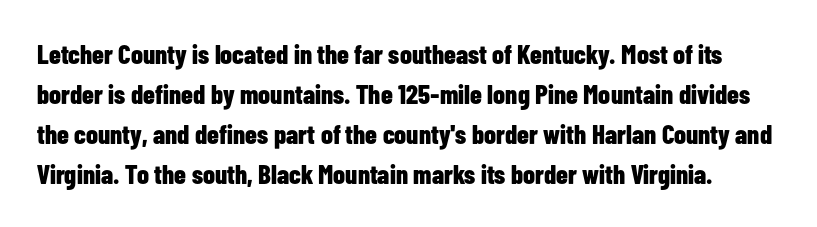
Q: Is the text bold? A: Yes.
Q: Is the text italic (slanted)? A: No, it is upright.
Q: Is the text underlined? A: No.
Q: Is the spacing between letters normal or unusually wide? A: Normal.
Q: Is the spacing between lines tight, normal or loose? A: Normal.
